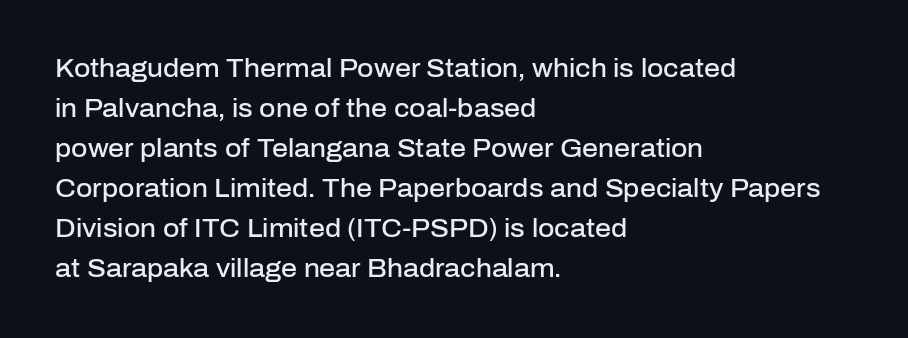
Q: Is the text bold? A: Semi-bold.
Q: Is the text italic (slanted)? A: No, it is upright.
Q: Is the text underlined? A: No.
Q: How is the paragraph aligned? A: Left-aligned.
Q: Is the spacing between letters normal or unusually wide? A: Normal.
Q: Is the spacing between lines tight, normal or loose? A: Normal.
